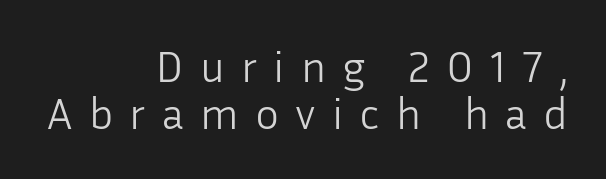
Leftover space on each line is placed entirely before the opening word. Nobody drew a line under any word here. The weight would be labelled regular, book, light, or lighter still. The face used here is proportionally spaced, like ordinary book or web type. Every stem runs plumb, perpendicular to the baseline.
